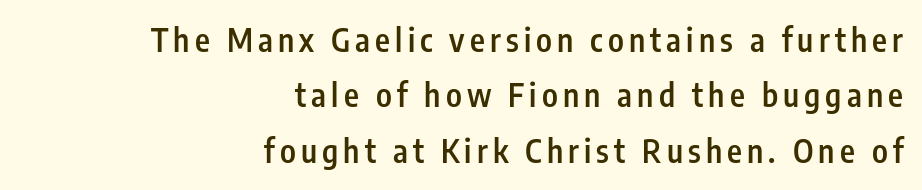
The image shows 32 px semibold, condensed sans-serif type, upright; set right-aligned, line spacing 1.73x, not underlined; low stroke contrast and a medium x-height.
